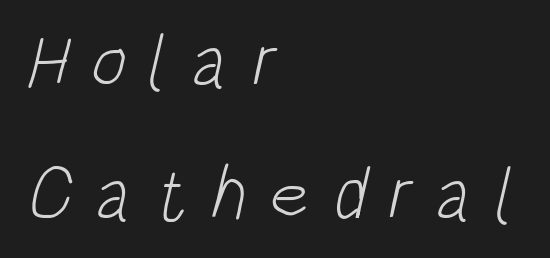
Q: Is the text bold? A: No.
Q: Is the typeface a serif or a sans-serif typeface? A: Sans-serif.
Q: Is the text underlined? A: No.
Q: How is the paragraph aligned? A: Left-aligned.
Q: Is the spacing between letters normal or unusually wide? A: Unusually wide.
Q: Width (condensed, normal, or wide)? A: Condensed.
Q: Stroke contrast? A: Low.
Q: x-height? A: Large.
Q: Monospaced? A: No.
